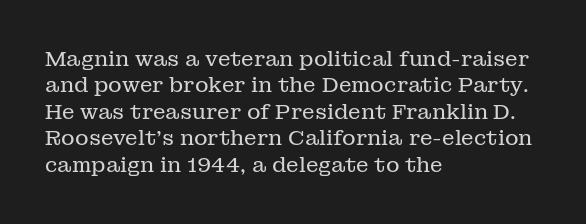
The image shows 21 px text type, upright; set left-aligned, normal line spacing (1.26x), normal letter spacing, not underlined.
